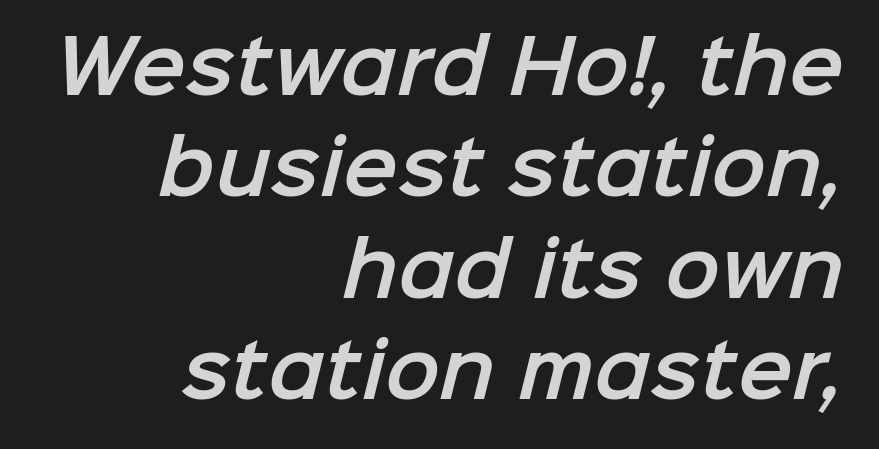
The image shows 73 px sans-serif type; set right-aligned, normal line spacing (1.39x), normal letter spacing, not underlined; low stroke contrast and a medium x-height.
